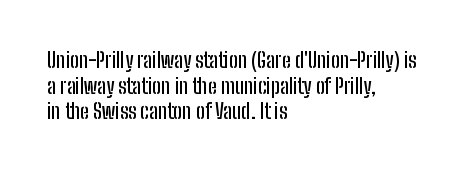
Line beginnings align vertically; line endings do not. Posture: vertical. A typesetter would call this zero additional tracking. The baseline area is clear.
